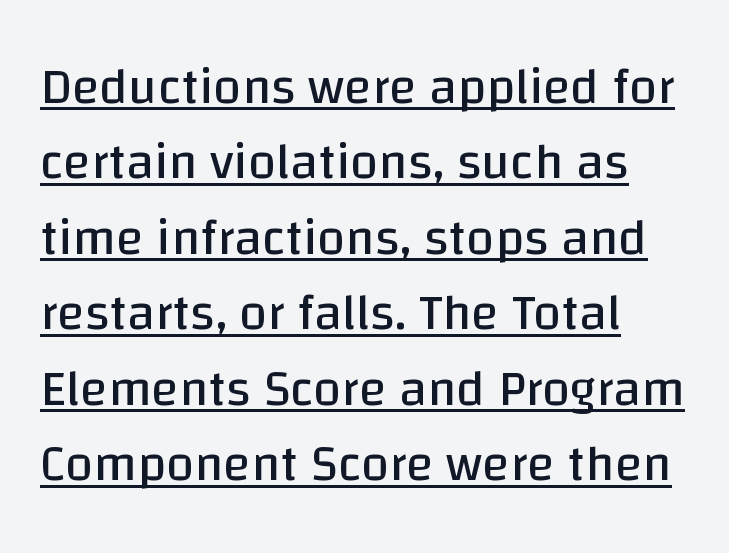
All the whitespace from short lines collects on the right. This block has exactly the height ordinary leading produces. On a weight scale, this lands at 450 or below. The lettering holds an erect, upright posture throughout.
